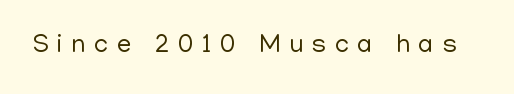
Q: Is the text bold? A: No.
Q: Is the text italic (slanted)? A: No, it is upright.
Q: Is the text underlined? A: No.
Q: Is the spacing between letters normal or unusually wide? A: Unusually wide.
